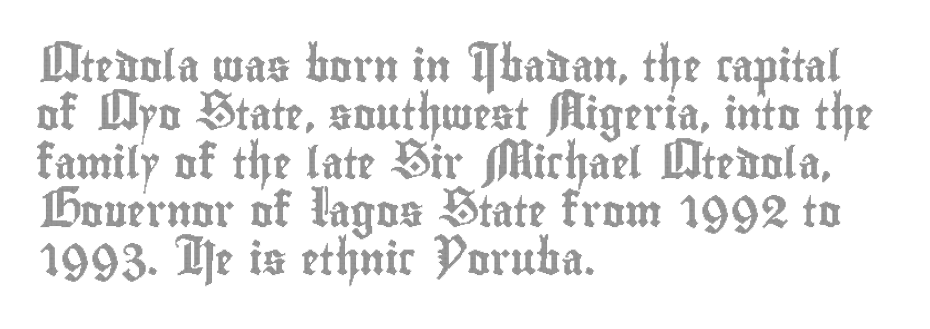
The designer left line spacing at the default. How are the letters spaced? Ordinarily, with no added tracking. A typesetter would call this proportional, since set widths differ per character. Does the lettering tilt? It doesn't — this is upright.
